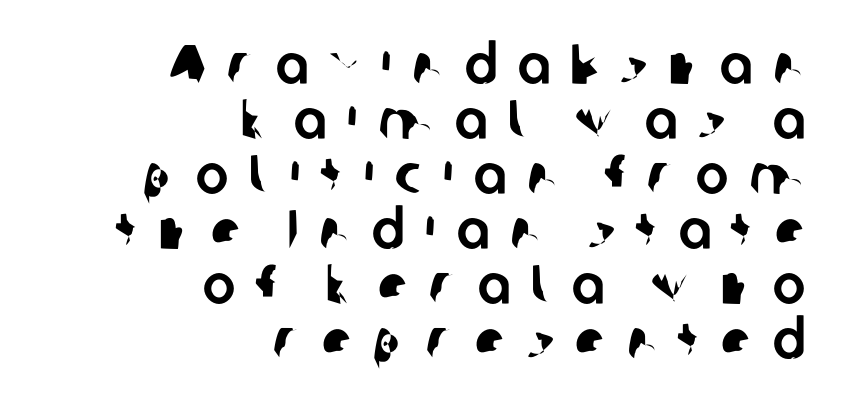
Is this a sans? Yes — the strokes have no serifs. This sample has the flowing, uneven cadence of proportional lettering. Alignment: flush right. The rendering inserts visible extra space after every character. Baseline-to-baseline distance is barely more than the letter height. Only glyphs here, with clear space below each row.
